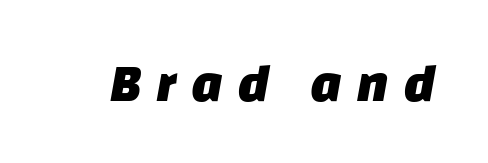
Think of a printed novel: that variable character pitch is what you see here. The strip under each line holds only bare page. Does the type have serifs? No, each stem ends abruptly. A typesetter would call this heavily tracked-out type.
